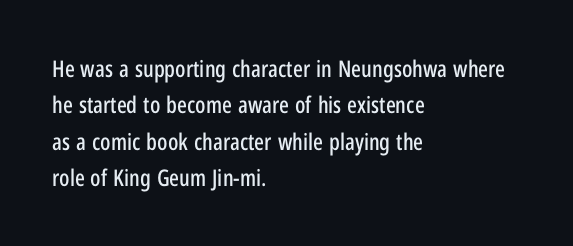
The image shows 23 px text type, upright; set left-aligned, normal line spacing (1.58x), normal letter spacing, not underlined.
